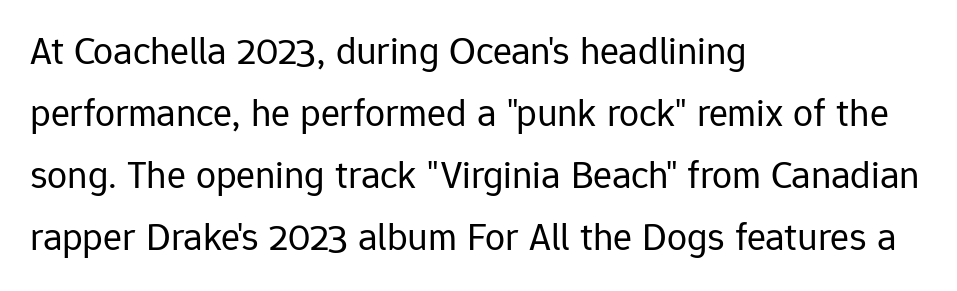
{"serif": "no", "italic": "no", "bold": "no", "weight": "regular", "width": "normal", "stroke_contrast": "low", "x_height": "medium", "monospaced": "no", "underline": "no", "align": "left", "line_spacing": "normal", "line_spacing_ratio": 1.55, "letter_spacing": "normal", "letter_spacing_em": 0.0, "glyph_px": 40}
